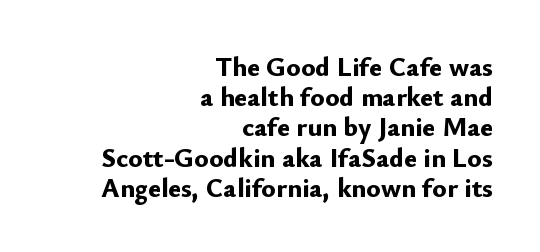
Q: Is the text bold? A: Yes.
Q: Is the text italic (slanted)? A: No, it is upright.
Q: Is the text underlined? A: No.
Q: How is the paragraph aligned? A: Right-aligned.
Q: Is the spacing between letters normal or unusually wide? A: Normal.
Q: Is the spacing between lines tight, normal or loose? A: Tight.
